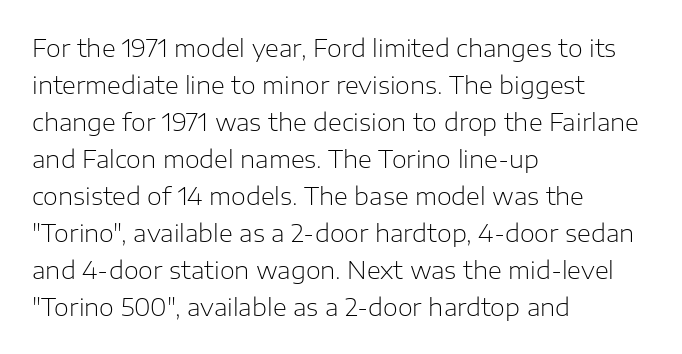
The image shows 24 px text type, upright; set left-aligned, normal line spacing (1.54x), normal letter spacing, not underlined.
